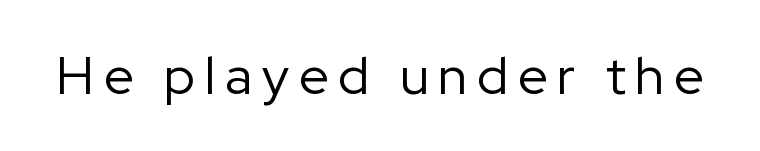
{"serif": "no", "italic": "no", "bold": "no", "weight": "regular", "width": "normal", "stroke_contrast": "low", "x_height": "medium", "monospaced": "no", "underline": "no", "glyph_px": 53}
